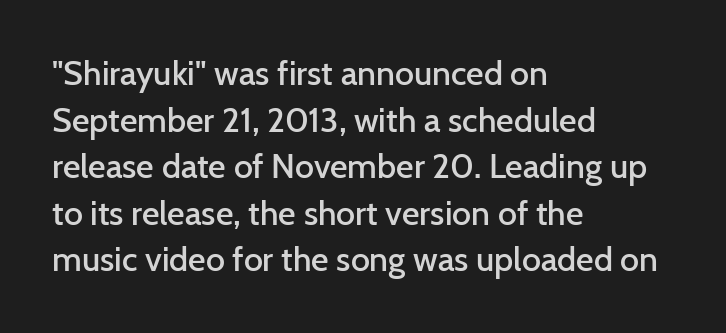
Q: Is the text bold? A: Semi-bold.
Q: Is the text italic (slanted)? A: No, it is upright.
Q: Is the typeface a serif or a sans-serif typeface? A: Sans-serif.
Q: Is the text underlined? A: No.
Q: How is the paragraph aligned? A: Left-aligned.
Q: Is the spacing between letters normal or unusually wide? A: Normal.
Q: Is the spacing between lines tight, normal or loose? A: Normal.
Q: Width (condensed, normal, or wide)? A: Normal.
Q: Stroke contrast? A: Low.
Q: x-height? A: Medium.
Q: Monospaced? A: No.
